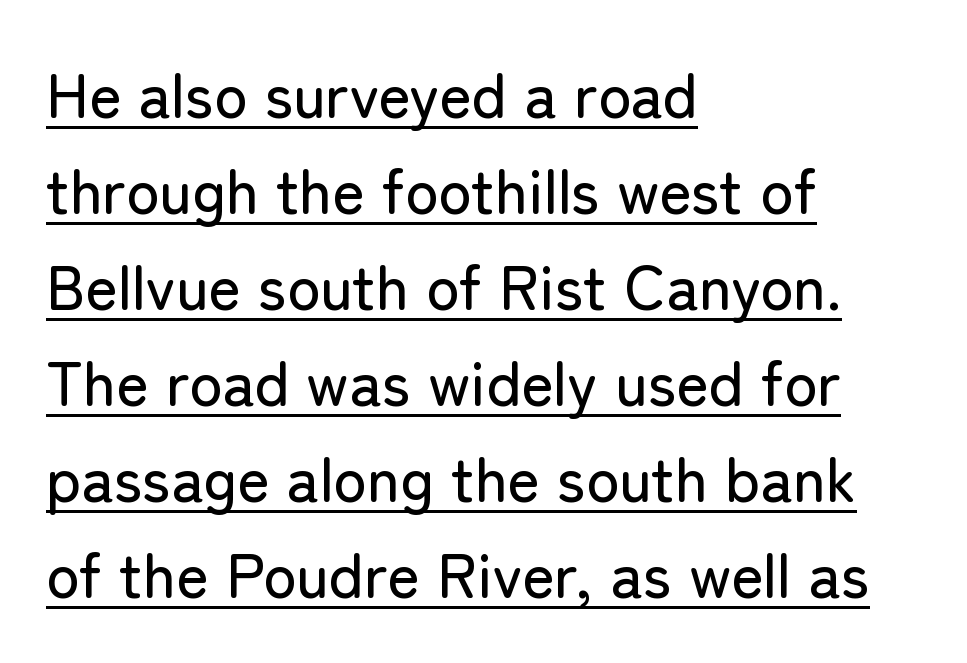
Q: Is the text italic (slanted)? A: No, it is upright.
Q: Is the typeface a serif or a sans-serif typeface? A: Sans-serif.
Q: Is the text underlined? A: Yes.
Q: How is the paragraph aligned? A: Left-aligned.
Q: Is the spacing between letters normal or unusually wide? A: Normal.
Q: Is the spacing between lines tight, normal or loose? A: Normal.
Q: Width (condensed, normal, or wide)? A: Normal.
Q: Stroke contrast? A: Low.
Q: x-height? A: Medium.
Q: Monospaced? A: No.
